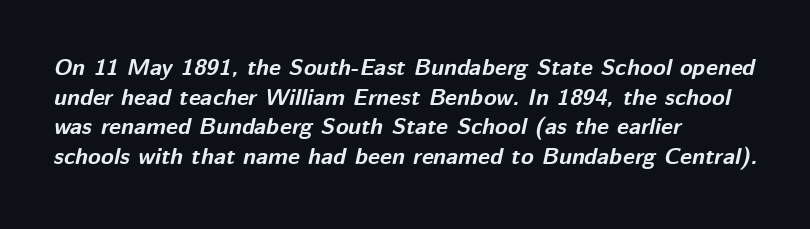
Check under the words: just untouched page. You can tell it's italic because the verticals aren't actually vertical. Caption: multi-line text, flush left, ragged right. Characters follow at the spacing the type designer built in. Every letter is thick-stroked: bold, no question.
